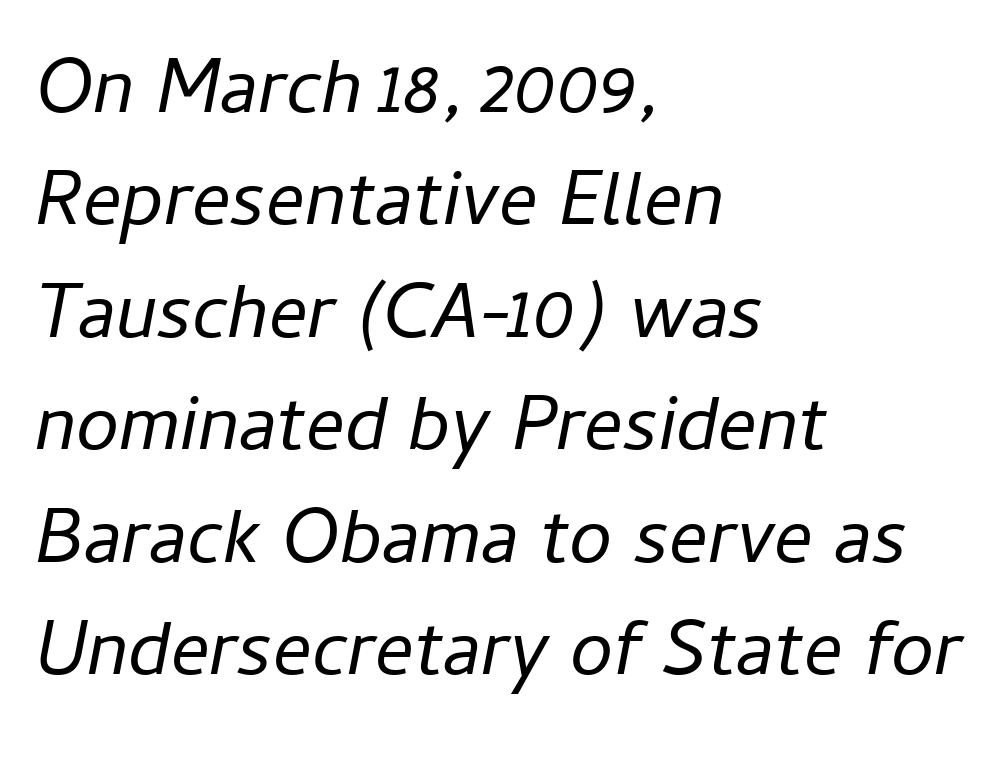
Q: Is the text bold? A: No.
Q: Is the text italic (slanted)? A: Yes, it leans right by about 11 degrees.
Q: Is the text underlined? A: No.
Q: How is the paragraph aligned? A: Left-aligned.
Q: Is the spacing between letters normal or unusually wide? A: Normal.
Q: Is the spacing between lines tight, normal or loose? A: Normal.
Q: Width (condensed, normal, or wide)? A: Normal.
Q: Stroke contrast? A: Low.
Q: x-height? A: Medium.
Q: Monospaced? A: No.
